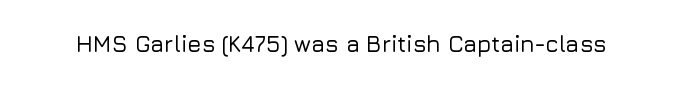
Each word holds together tightly as a unit, with standard inter-letter gaps. Posture: upright roman. The specimen omits any rule beneath the text block's lines.
